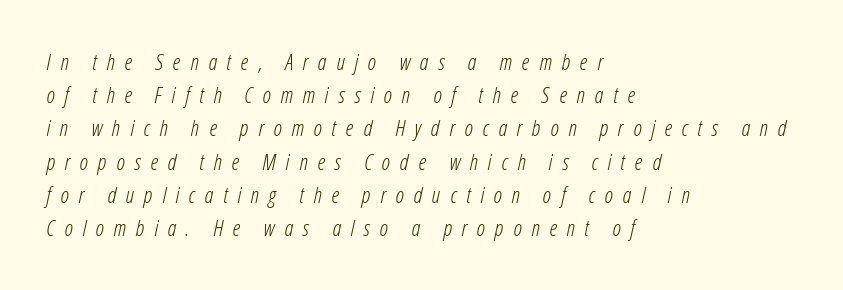
The image shows 22 px text type, italic (leaning right); set left-aligned, normal line spacing (1.51x), unusually wide letter spacing (+0.44 em), not underlined.
